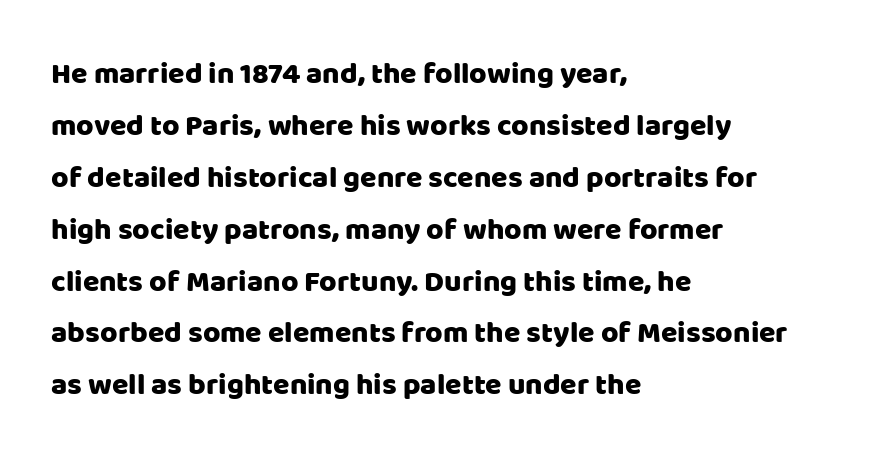
Q: Is the text italic (slanted)? A: No, it is upright.
Q: Is the typeface a serif or a sans-serif typeface? A: Sans-serif.
Q: Is the text underlined? A: No.
Q: How is the paragraph aligned? A: Left-aligned.
Q: Is the spacing between letters normal or unusually wide? A: Normal.
Q: Width (condensed, normal, or wide)? A: Normal.
Q: Stroke contrast? A: Low.
Q: x-height? A: Large.
Q: Monospaced? A: No.
